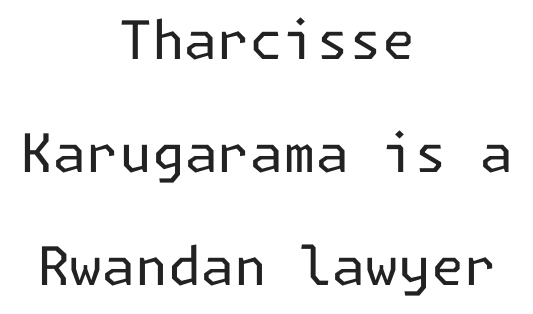
{"serif": "no", "italic": "no", "bold": "no", "weight": "regular", "width": "normal", "stroke_contrast": "low", "x_height": "medium", "underline": "no", "align": "center", "line_spacing": "loose", "line_spacing_ratio": 2.13, "letter_spacing": "normal", "letter_spacing_em": 0.0, "glyph_px": 53}
